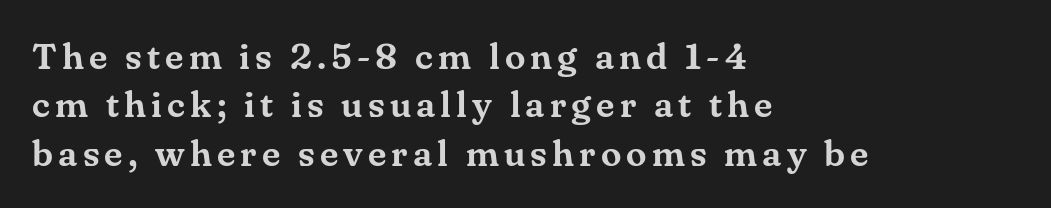
Q: Is the text italic (slanted)? A: No, it is upright.
Q: Is the typeface a serif or a sans-serif typeface? A: Serif.
Q: Is the text underlined? A: No.
Q: How is the paragraph aligned? A: Left-aligned.
Q: Is the spacing between lines tight, normal or loose? A: Normal.
Q: Width (condensed, normal, or wide)? A: Normal.
Q: Stroke contrast? A: Medium.
Q: x-height? A: Small.
Q: Monospaced? A: No.
